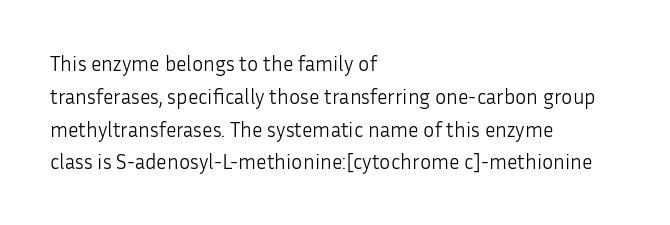
Q: Is the text bold? A: No.
Q: Is the text italic (slanted)? A: No, it is upright.
Q: Is the text underlined? A: No.
Q: How is the paragraph aligned? A: Left-aligned.
Q: Is the spacing between letters normal or unusually wide? A: Normal.
Q: Is the spacing between lines tight, normal or loose? A: Normal.
